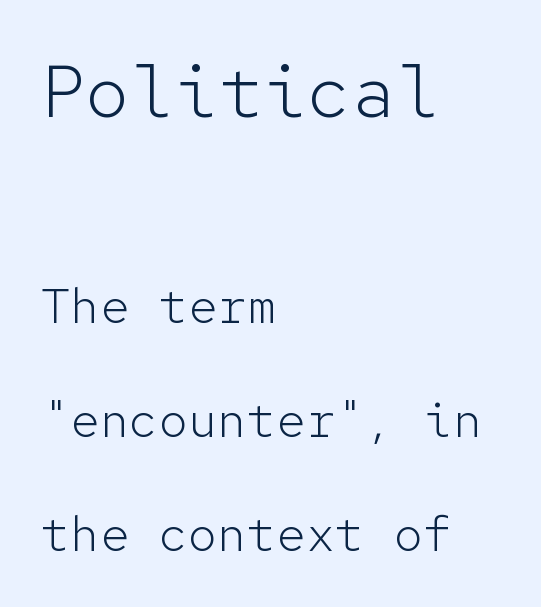
The image shows 74 px light sans-serif type, upright, monospaced; set left-aligned, loose line spacing (2.33x), normal letter spacing, not underlined; the first (top) block is 1.51x larger; low stroke contrast and a medium x-height.
